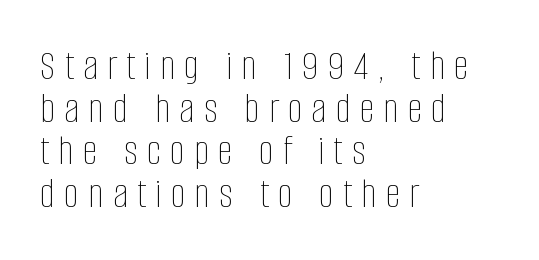
The image shows 43 px thin, condensed type, upright; set left-aligned, tight line spacing (0.99x), unusually wide letter spacing (+0.21 em), not underlined; low stroke contrast and a large x-height.
